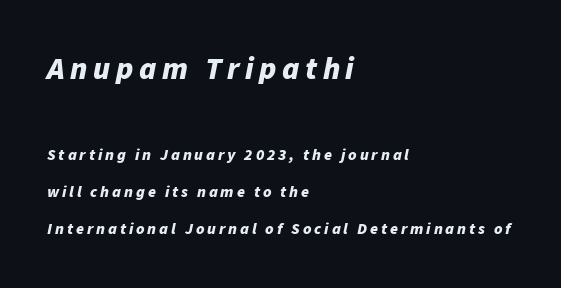
Widely set lines give the paragraph a tall, airy silhouette. Style check: oblique. Typesetter's note: full bold, strokes at maximum text heaviness. This rendering features lettering with no underline.
